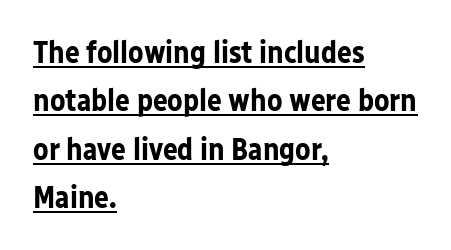
Notice how the passage keeps a crisp vertical edge on the left only. Examine the stroke ends and you'll find no serifs. Look at the stroke-to-counter ratio: heavy, a bold. The letters stand straight up with perfectly vertical stems.
